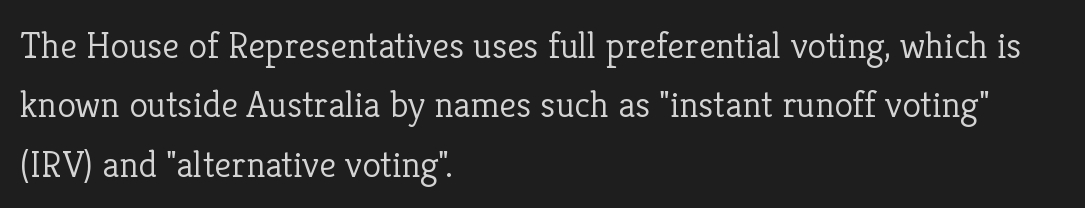
Normally led — the rows are evenly, conventionally spaced. The strokes carry an ordinary text weight at most. A classic flush-left, rag-right setting is used for this passage. The letters sit at their default tracking, neither squeezed nor spread. Proportional: the letters do not fall into vertical columns.
